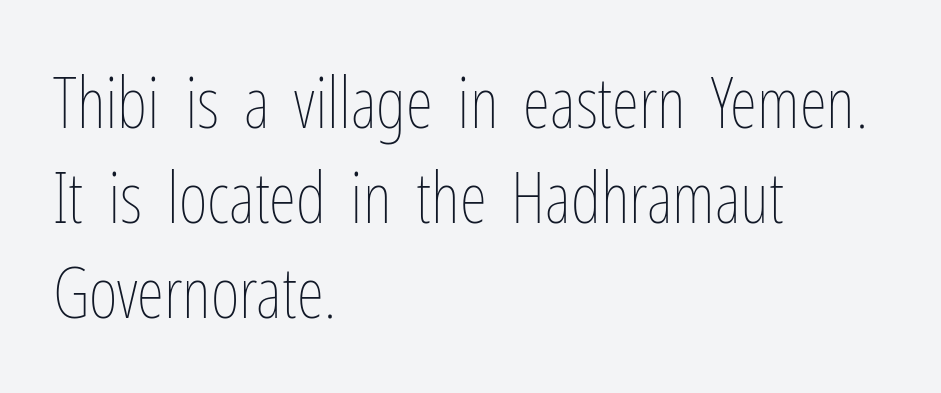
{"italic": "no", "bold": "no", "weight": "thin", "width": "condensed", "stroke_contrast": "low", "x_height": "medium", "monospaced": "no", "underline": "no", "align": "left", "line_spacing": "normal", "line_spacing_ratio": 1.36, "letter_spacing": "normal", "letter_spacing_em": 0.0, "glyph_px": 70}
